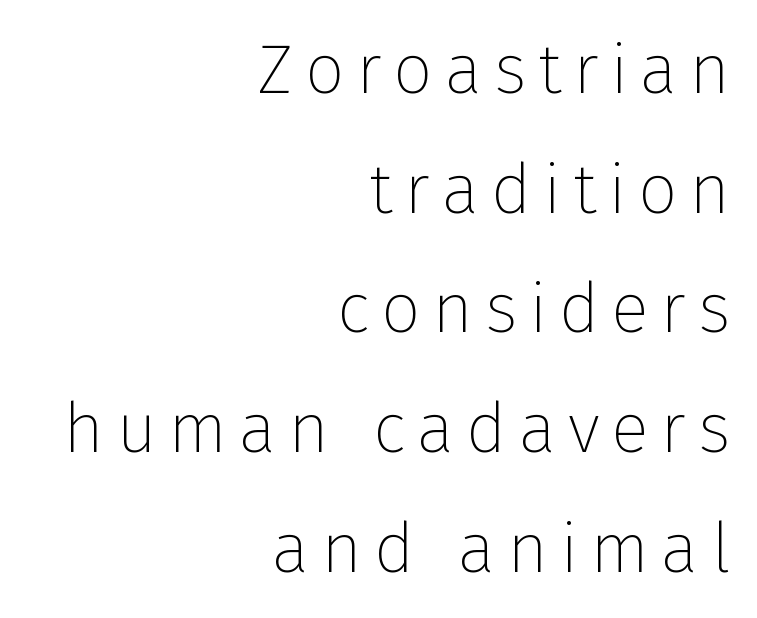
Examine the stroke ends and you'll find no serifs. A typesetter would call this proportional, since set widths differ per character. Visually the block forms a straight wall on the right and a jagged coastline on the left. The face looks like a standard text weight, possibly lighter.
